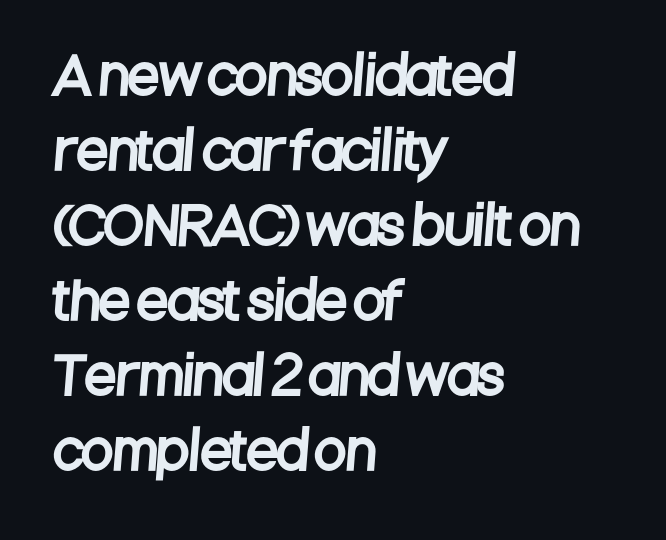
The rendering uses natural spacing where letterforms have individual widths. Observe the absence of serifs on each vertical stroke in this sample. The rendering keeps characters at their native spacing. How would I describe the line gaps? Plain and ordinary. The passage is arranged the way most books set body copy — flush left. Check under the words: just untouched page.
